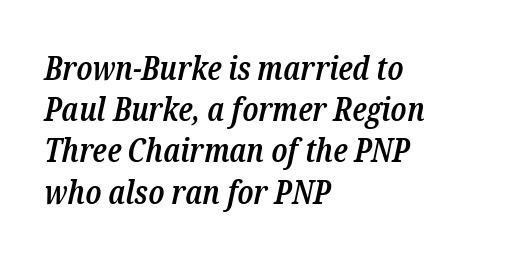
The image shows 33 px semibold, condensed serif type, italic (leaning right); set left-aligned, normal line spacing (1.25x), normal letter spacing, not underlined; low stroke contrast and a medium x-height.
